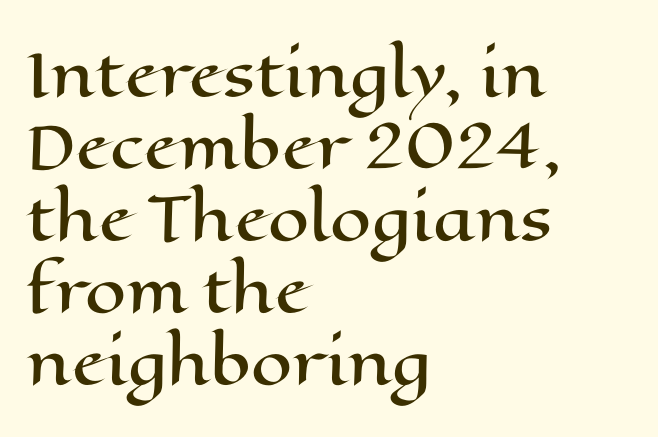
The image shows 59 px wide type, upright; set left-aligned, line spacing 1.22x, normal letter spacing, not underlined; high stroke contrast and a medium x-height.
